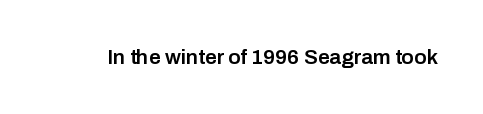
Q: Is the text bold? A: Semi-bold.
Q: Is the text italic (slanted)? A: No, it is upright.
Q: Is the text underlined? A: No.
Q: Is the spacing between letters normal or unusually wide? A: Normal.
